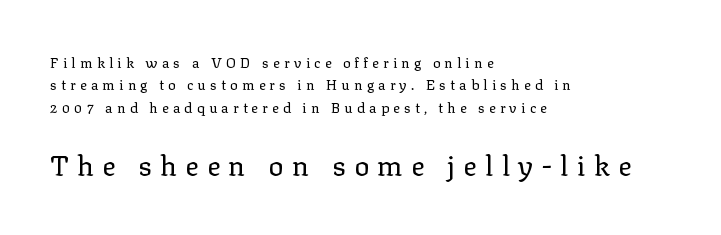
Q: Is the text bold? A: No.
Q: Is the text italic (slanted)? A: No, it is upright.
Q: Is the typeface a serif or a sans-serif typeface? A: Serif.
Q: Is the text underlined? A: No.
Q: How is the paragraph aligned? A: Left-aligned.
Q: Is the spacing between letters normal or unusually wide? A: Unusually wide.
Q: Is the spacing between lines tight, normal or loose? A: Normal.
Q: Which block of text is set in a larger size, the first (top) or the second (bottom)? A: The second (bottom) one.
Q: Width (condensed, normal, or wide)? A: Normal.
Q: Stroke contrast? A: Low.
Q: x-height? A: Medium.
Q: Monospaced? A: No.
